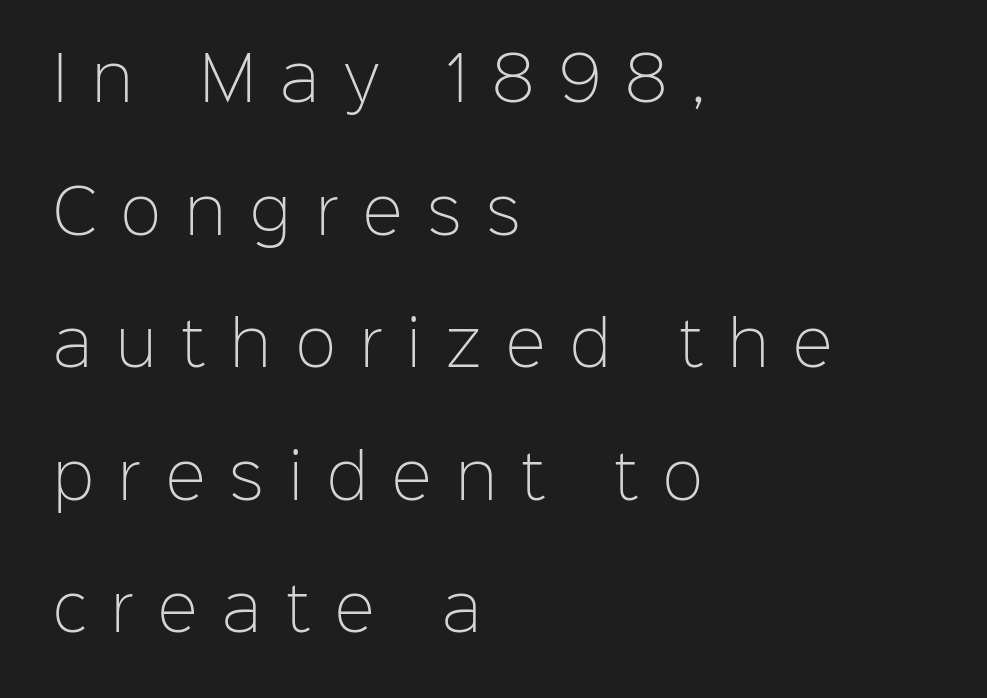
The image shows 60 px light sans-serif type, upright; set left-aligned, loose line spacing (2.21x), unusually wide letter spacing (+0.41 em), not underlined; low stroke contrast and a medium x-height.
